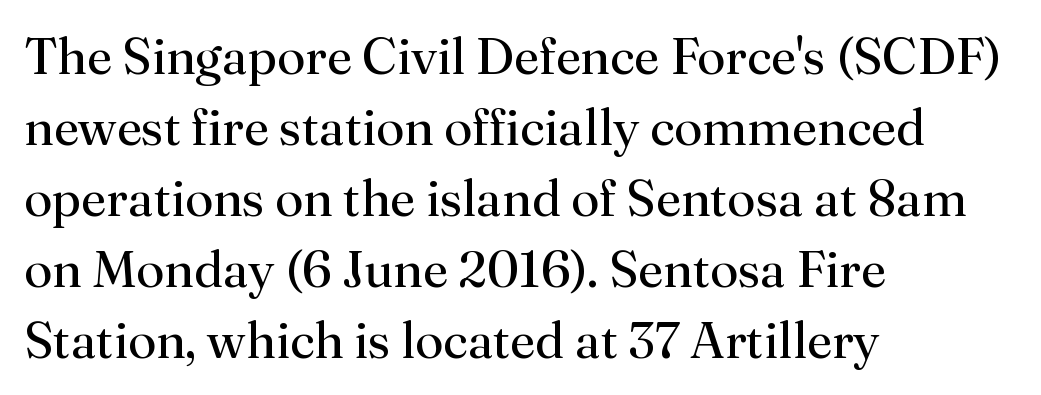
Is this a fixed-width face? No — the glyphs have proportional, varying widths. In terms of letterspacing, this is plain default setting. When letters stand straight like this, we call the style roman or upright. This rendering features lettering with no underline.
